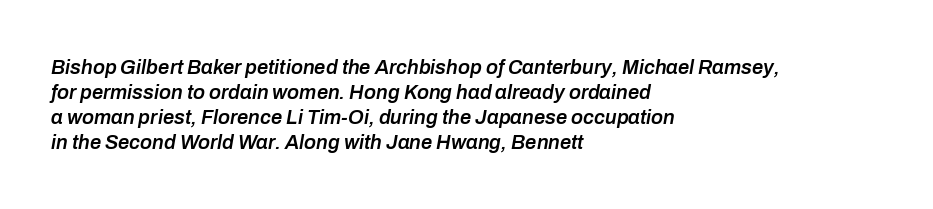
The typography opts for an oblique posture over an upright one. The lines are quadded left. Students, note that the glyphs here touch the page at normal intervals. Quick note: underline off. Regular leading.
